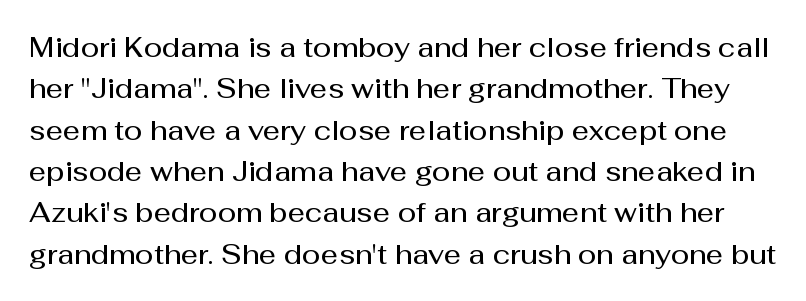
The area under the type is left untouched. How heavy is the stroke? Medium-heavy — a semibold, shy of bold. Whoever set this chose a conventional vertical rhythm. A typesetter would mark this as roman, not italic.
